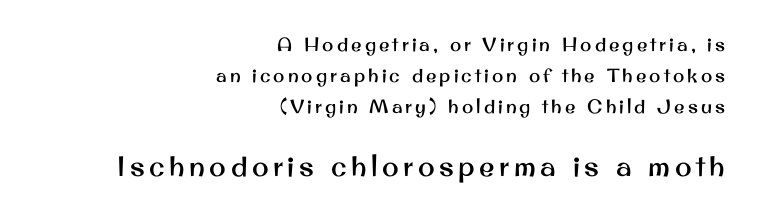
The image shows 28 px sans-serif type, upright; set right-aligned, normal line spacing (1.64x), not underlined; the second (bottom) block is 1.47x larger; medium stroke contrast and a small x-height.
